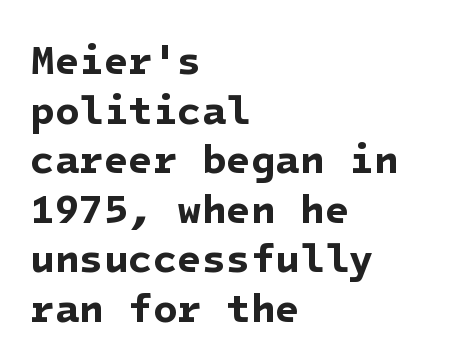
The image shows 40 px bold sans-serif type; set left-aligned, line spacing 1.24x, normal letter spacing, not underlined; low stroke contrast and a medium x-height.
